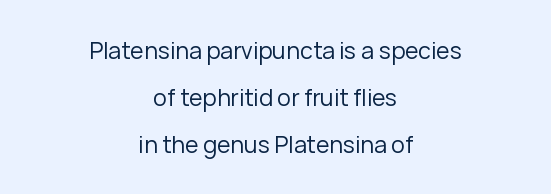
The foot of each line stays bare and open. This is the regular roman posture of the typeface. This sample uses plain, unmodified letter spacing. Caption: multi-line text, centered on the measure.
